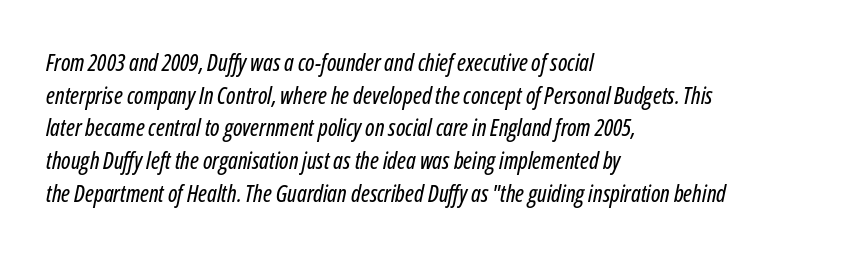
{"italic": "yes", "lean": "right", "slant_degrees": 12, "underline": "no", "align": "left", "line_spacing": "normal", "line_spacing_ratio": 1.42, "letter_spacing": "normal", "letter_spacing_em": 0.0, "glyph_px": 23}
